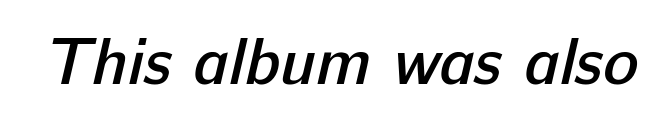
{"serif": "no", "bold": "semi", "weight": "semibold", "width": "normal", "stroke_contrast": "low", "x_height": "medium", "monospaced": "no", "underline": "no", "letter_spacing": "normal", "letter_spacing_em": 0.0, "glyph_px": 66}
